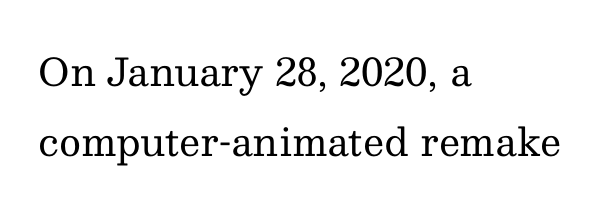
The letters advance in unequal steps, a hallmark of proportional type. Ordinary non-slanted type is in use. This rendering leaves character spacing at its baseline value. Bold? No — there's no thickening of the strokes. No word sits above an underline.
